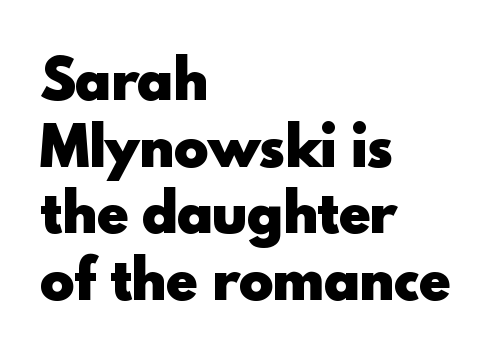
Q: Is the text bold? A: Yes.
Q: Is the text italic (slanted)? A: No, it is upright.
Q: Is the typeface a serif or a sans-serif typeface? A: Sans-serif.
Q: Is the text underlined? A: No.
Q: How is the paragraph aligned? A: Left-aligned.
Q: Is the spacing between letters normal or unusually wide? A: Normal.
Q: Is the spacing between lines tight, normal or loose? A: Normal.
Q: Width (condensed, normal, or wide)? A: Normal.
Q: x-height? A: Small.
Q: Monospaced? A: No.
